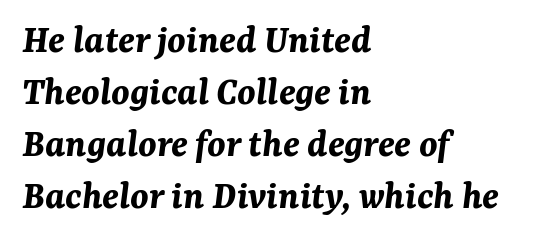
Q: Is the text bold? A: Yes.
Q: Is the text italic (slanted)? A: Yes, it leans right by about 7 degrees.
Q: Is the text underlined? A: No.
Q: How is the paragraph aligned? A: Left-aligned.
Q: Is the spacing between letters normal or unusually wide? A: Normal.
Q: Is the spacing between lines tight, normal or loose? A: Normal.
Q: Width (condensed, normal, or wide)? A: Normal.
Q: Stroke contrast? A: Medium.
Q: x-height? A: Medium.
Q: Monospaced? A: No.
